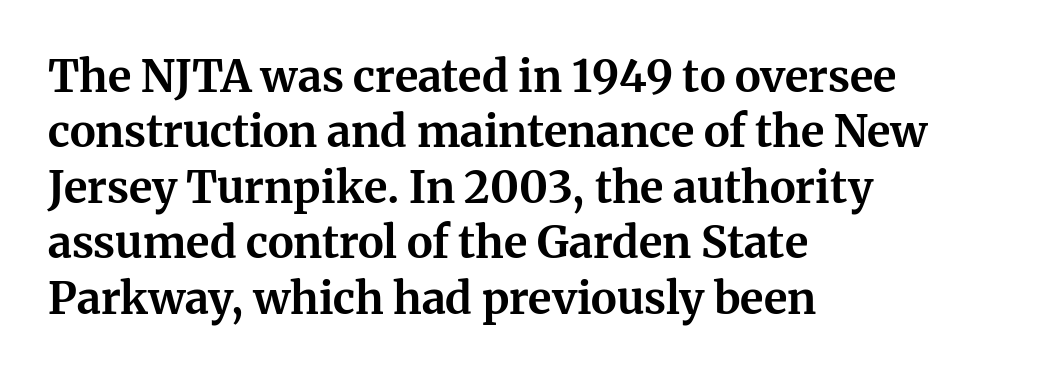
The image shows 44 px bold serif type, upright; set left-aligned, normal line spacing (1.26x), normal letter spacing, not underlined; medium stroke contrast and a medium x-height.
